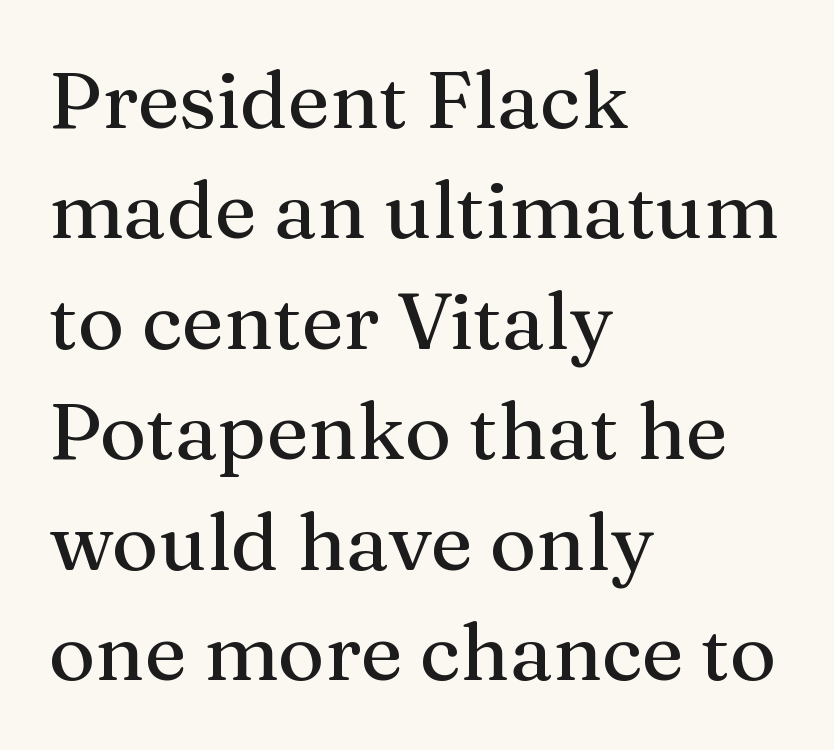
The lines in this sample share a left origin and differ only in where they stop. The horizontal fit of the characters is conventional and even. The string is rendered with underlining switched off. Interline gaps are of average width in this sample.
